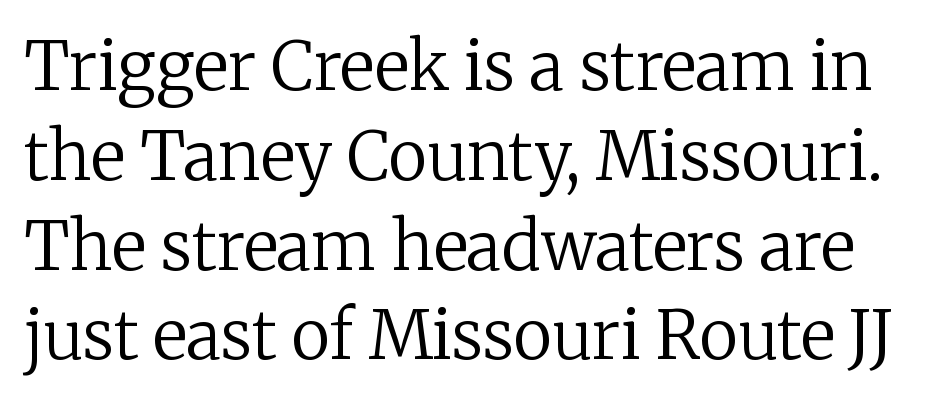
This block has exactly the height ordinary leading produces. Is this a heavy cut? Hardly; it is regular or lighter. Bare-footed words on every line. The horizontal fit of the characters is conventional and even.
